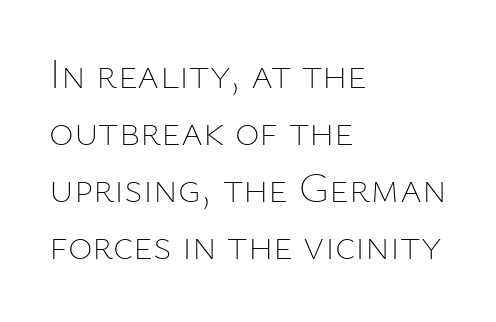
The image shows 42 px thin type, upright; set left-aligned, normal line spacing (1.36x), normal letter spacing, not underlined; low stroke contrast and a medium x-height.
